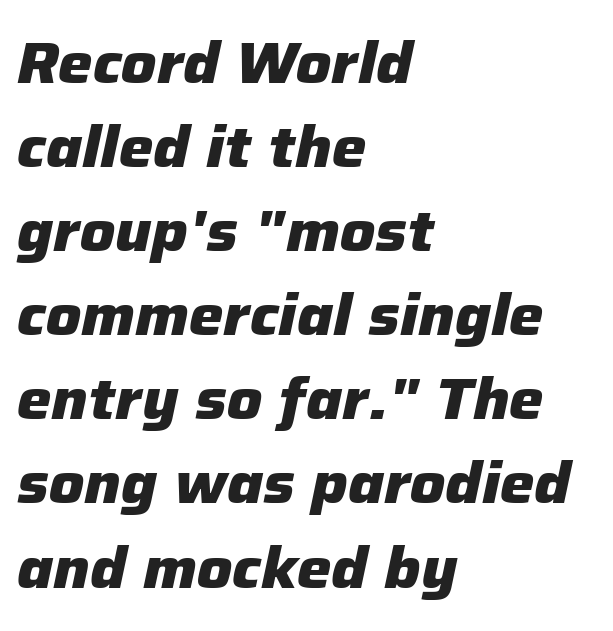
{"italic": "yes", "lean": "right", "slant_degrees": 12, "bold": "yes", "weight": "heavy", "width": "normal", "stroke_contrast": "low", "x_height": "medium", "monospaced": "no", "underline": "no", "align": "left", "line_spacing": "normal", "line_spacing_ratio": 1.45, "letter_spacing": "normal", "letter_spacing_em": 0.0, "glyph_px": 58}
